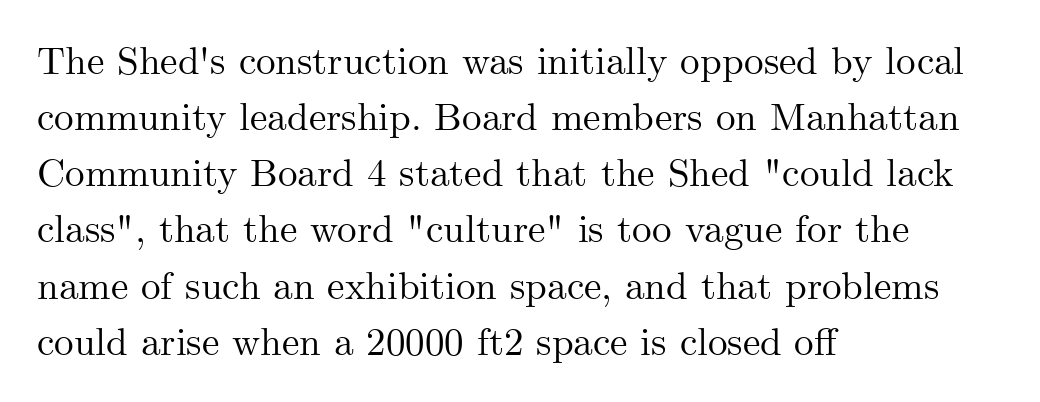
The image shows 39 px serif type, upright; set left-aligned, normal line spacing (1.44x), normal letter spacing, not underlined; medium stroke contrast and a small x-height.
